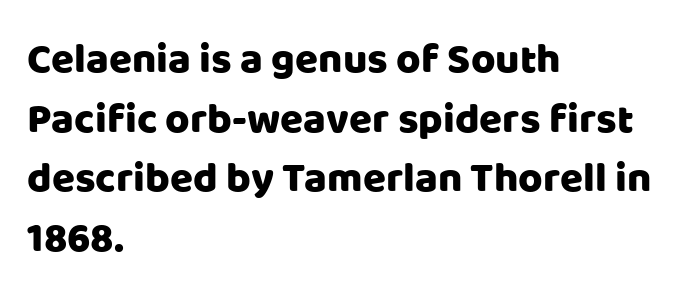
{"serif": "no", "italic": "no", "width": "normal", "stroke_contrast": "low", "x_height": "large", "monospaced": "no", "underline": "no", "align": "left", "line_spacing": "normal", "line_spacing_ratio": 1.42, "letter_spacing": "normal", "letter_spacing_em": 0.0, "glyph_px": 42}
